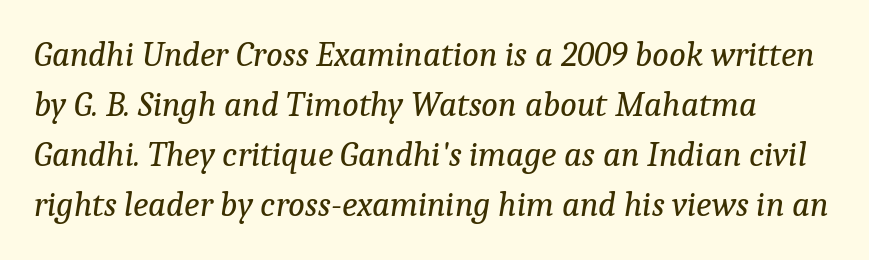
Q: Is the text bold? A: No.
Q: Is the text italic (slanted)? A: Yes, it leans right by about 9 degrees.
Q: Is the typeface a serif or a sans-serif typeface? A: Serif.
Q: Is the text underlined? A: No.
Q: Is the spacing between letters normal or unusually wide? A: Normal.
Q: Is the spacing between lines tight, normal or loose? A: Normal.
Q: Width (condensed, normal, or wide)? A: Normal.
Q: Stroke contrast? A: Low.
Q: x-height? A: Medium.
Q: Monospaced? A: No.
